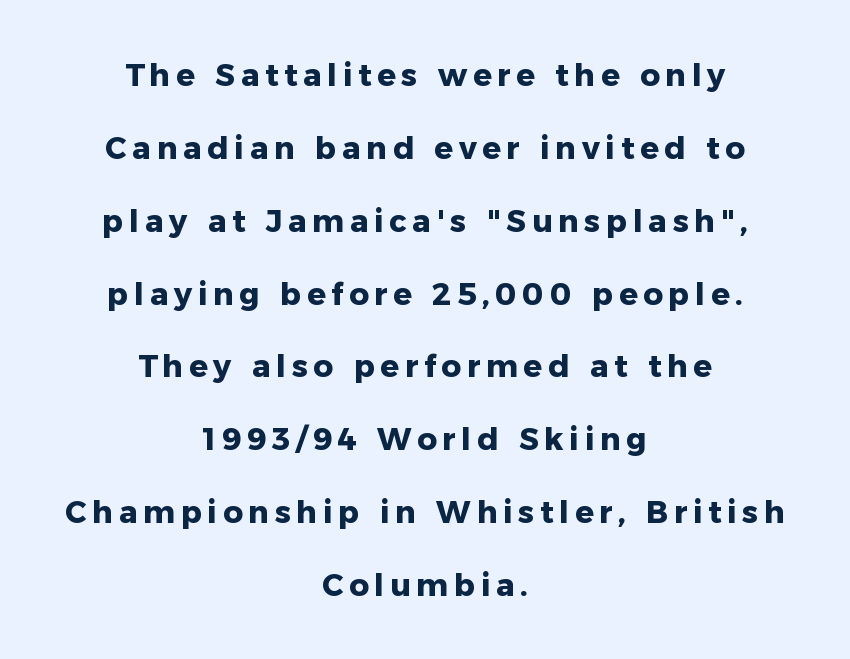
Q: Is the text bold? A: Yes.
Q: Is the text italic (slanted)? A: No, it is upright.
Q: Is the typeface a serif or a sans-serif typeface? A: Sans-serif.
Q: Is the text underlined? A: No.
Q: How is the paragraph aligned? A: Centered.
Q: Is the spacing between lines tight, normal or loose? A: Loose.
Q: Width (condensed, normal, or wide)? A: Normal.
Q: Stroke contrast? A: Low.
Q: x-height? A: Medium.
Q: Monospaced? A: No.
